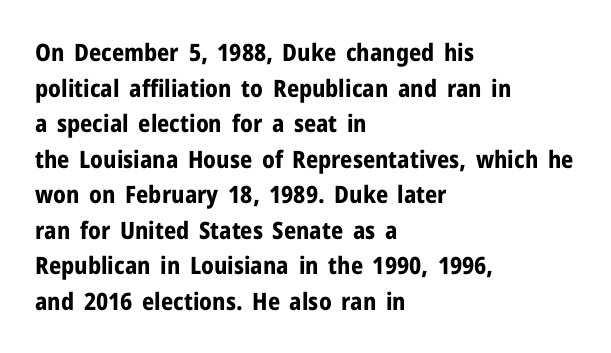
The image shows 24 px bold type, upright; set left-aligned, normal line spacing (1.48x), normal letter spacing, not underlined.
